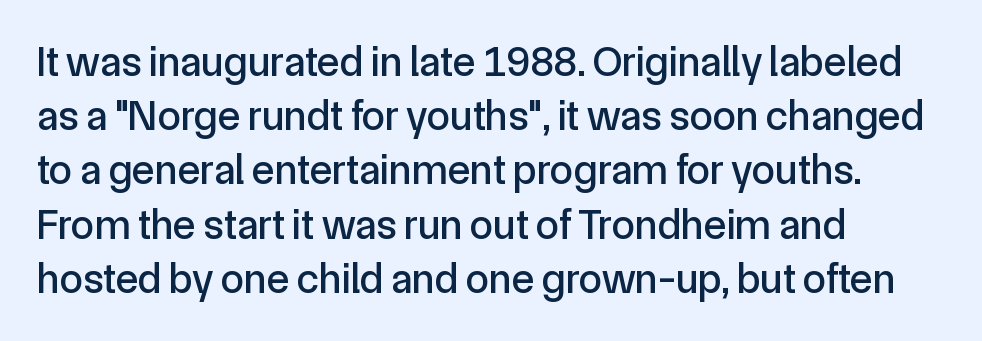
The image shows 42 px sans-serif type, upright; set left-aligned, normal line spacing (1.29x), normal letter spacing, not underlined; a medium x-height.
